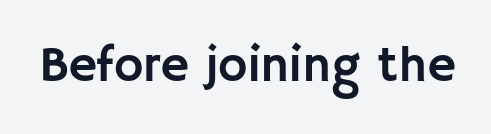
Q: Is the text italic (slanted)? A: No, it is upright.
Q: Is the typeface a serif or a sans-serif typeface? A: Sans-serif.
Q: Is the text underlined? A: No.
Q: Is the spacing between letters normal or unusually wide? A: Normal.
Q: Width (condensed, normal, or wide)? A: Normal.
Q: Stroke contrast? A: Low.
Q: x-height? A: Large.
Q: Monospaced? A: No.
